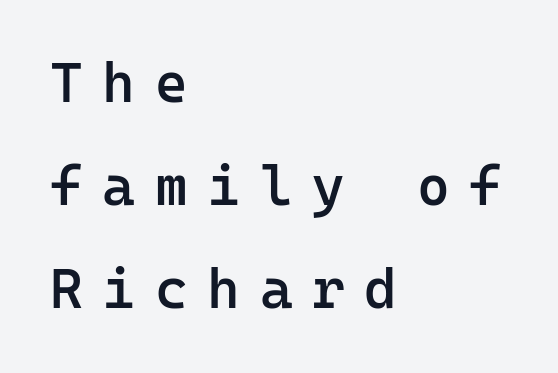
Q: Is the text bold? A: Semi-bold.
Q: Is the text italic (slanted)? A: No, it is upright.
Q: Is the typeface a serif or a sans-serif typeface? A: Sans-serif.
Q: Is the text underlined? A: No.
Q: How is the paragraph aligned? A: Left-aligned.
Q: Is the spacing between letters normal or unusually wide? A: Unusually wide.
Q: Width (condensed, normal, or wide)? A: Normal.
Q: Stroke contrast? A: Low.
Q: x-height? A: Medium.
Q: Monospaced? A: Yes.
